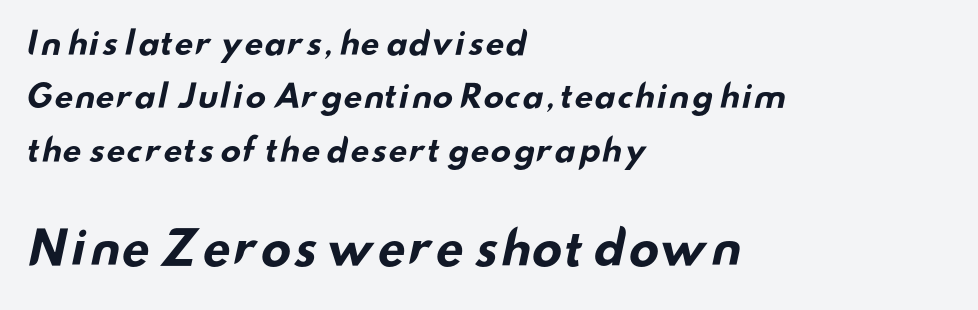
Character widths vary here, with narrow letters taking less room than wide ones. Check the space under the baseline: it is left empty. Of the two passages, the one underneath uses the larger point size. There is no visible air inserted between adjacent glyphs. The lines in this sample share a left origin and differ only in where they stop. What kind of face is this? One without serifs — a sans.
